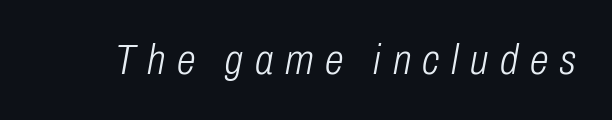
This reads as an unemphasized weight, regular at the heaviest. Do the characters align in a grid? No, the font is proportional. The glyphs are unaccompanied by any horizontal stroke below them. Students, note that the glyphs here are deliberately spaced far apart. This sample uses an oblique cut, with every glyph tilted off the vertical.
